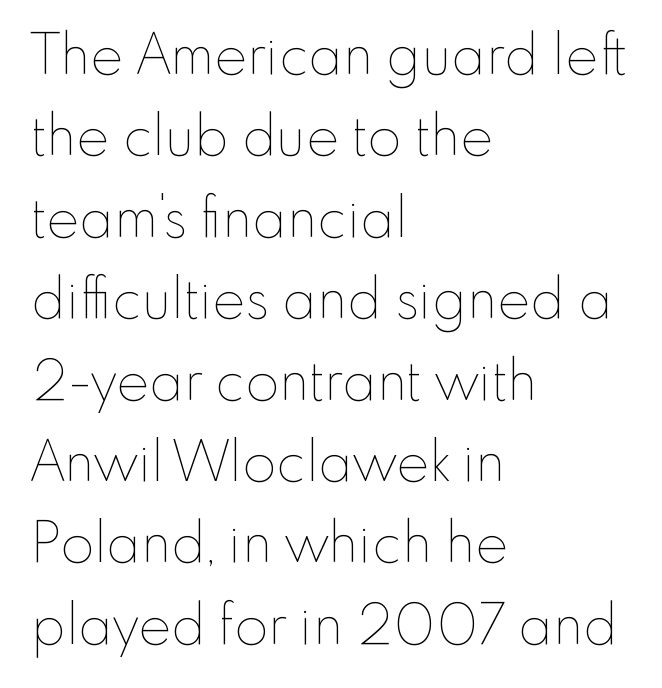
Q: Is the text bold? A: No.
Q: Is the text italic (slanted)? A: No, it is upright.
Q: Is the text underlined? A: No.
Q: How is the paragraph aligned? A: Left-aligned.
Q: Is the spacing between letters normal or unusually wide? A: Normal.
Q: Is the spacing between lines tight, normal or loose? A: Normal.
Q: Width (condensed, normal, or wide)? A: Normal.
Q: Stroke contrast? A: Low.
Q: x-height? A: Small.
Q: Monospaced? A: No.
